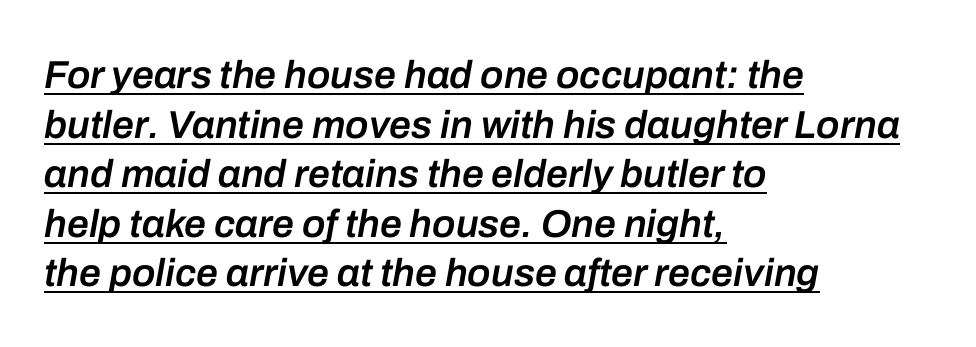
{"italic": "yes", "lean": "right", "slant_degrees": 10, "bold": "semi", "weight": "semibold", "width": "normal", "stroke_contrast": "low", "x_height": "medium", "monospaced": "no", "underline": "yes", "align": "left", "line_spacing": "normal", "line_spacing_ratio": 1.27, "letter_spacing": "normal", "letter_spacing_em": 0.0, "glyph_px": 39}
